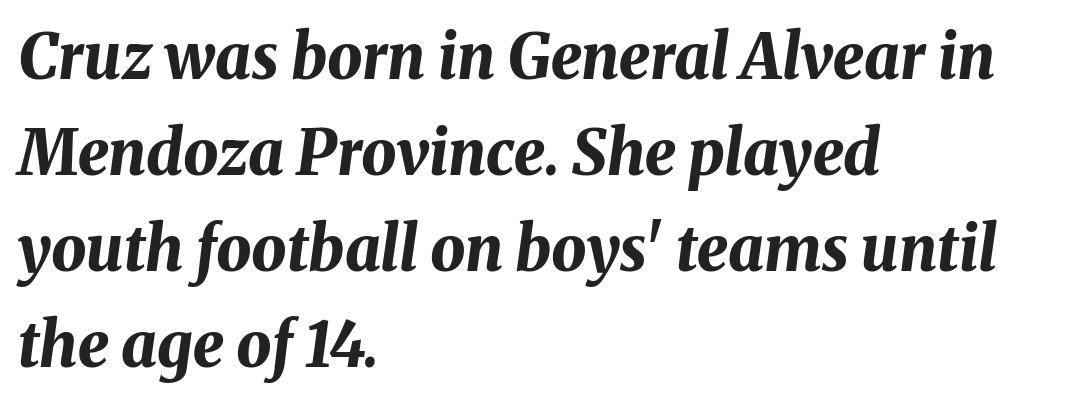
The image shows 62 px bold type, italic (leaning right); set left-aligned, normal line spacing (1.55x), normal letter spacing, not underlined; medium stroke contrast and a medium x-height.
